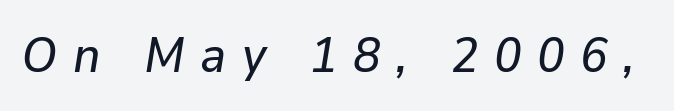
{"italic": "yes", "lean": "right", "slant_degrees": 9, "width": "normal", "stroke_contrast": "low", "x_height": "medium", "monospaced": "no", "underline": "no", "letter_spacing": "wide", "letter_spacing_em": 0.31, "glyph_px": 50}
